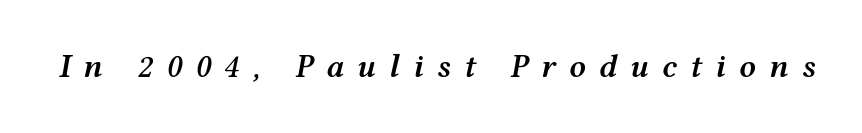
Think of a printed novel: that variable character pitch is what you see here. Look at the tracking — it's clearly loosened, letters drifting apart. Has an underline been added? It has not. Observe the lean: these are italic letterforms. Bold? Not quite — semibold, heavier than regular but stopping short.
